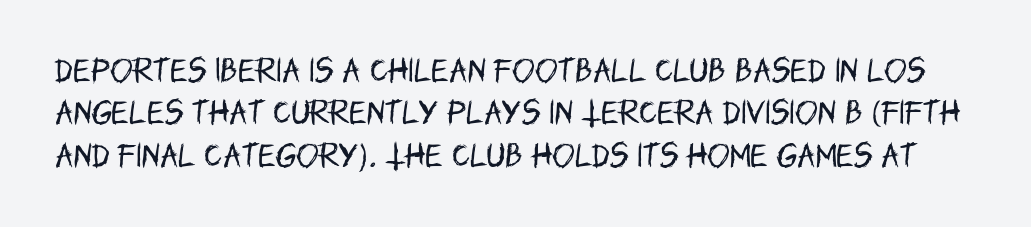
{"italic": "no", "bold": "no", "underline": "no", "line_spacing": "normal", "line_spacing_ratio": 1.57, "letter_spacing": "normal", "letter_spacing_em": 0.0, "glyph_px": 27}
